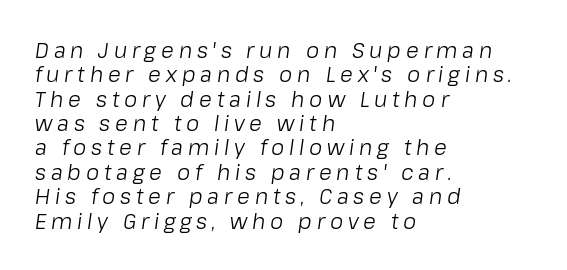
The face looks like a standard text weight, possibly lighter. The rendering applies a slant to the glyphs. Beneath every word, the page is bare. These lines have a slow, spaced-out rhythm from letter to letter.
